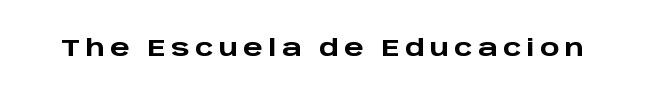
I'd describe the lettering as bold — thick and assertive. This is the regular roman posture of the typeface. The passage shown has open, widely tracked lettering throughout. The passage shown is not underscored anywhere.
